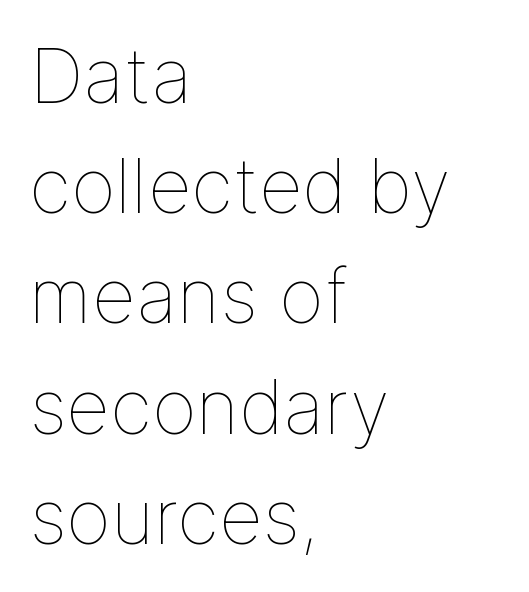
The image shows 76 px thin type, upright; set left-aligned, normal line spacing (1.45x), normal letter spacing, not underlined; low stroke contrast and a medium x-height.
